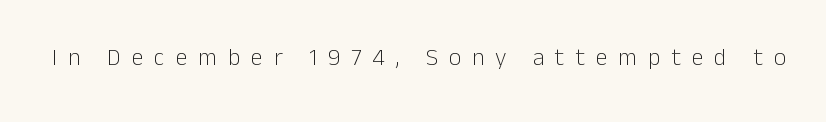
The letters look calm and open, with moderate or lighter stems. Posture: upright roman. The passage shown has open, widely tracked lettering throughout. The baseline area is clear.
